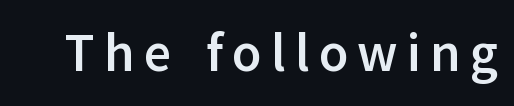
{"serif": "no", "italic": "no", "bold": "yes", "weight": "semibold", "width": "normal", "stroke_contrast": "low", "x_height": "medium", "monospaced": "no", "underline": "no", "glyph_px": 53}
